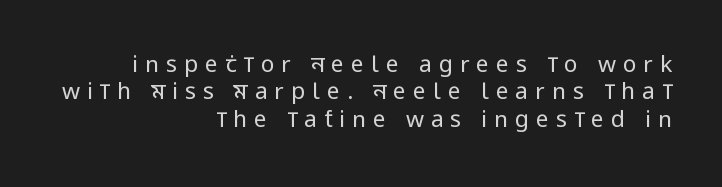
{"italic": "no", "bold": "no", "underline": "no", "align": "right", "line_spacing_ratio": 1.19, "letter_spacing": "wide", "letter_spacing_em": 0.3, "glyph_px": 23}
